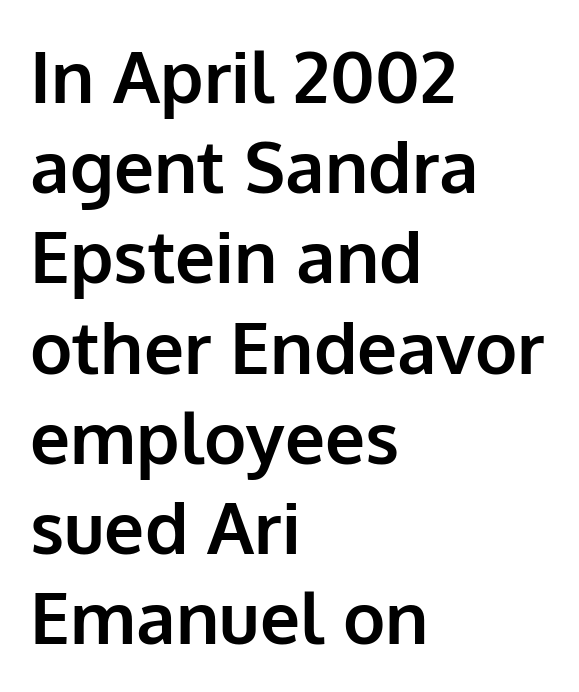
The image shows 71 px bold sans-serif type, upright; set left-aligned, normal line spacing (1.27x), normal letter spacing, not underlined; low stroke contrast and a medium x-height.
